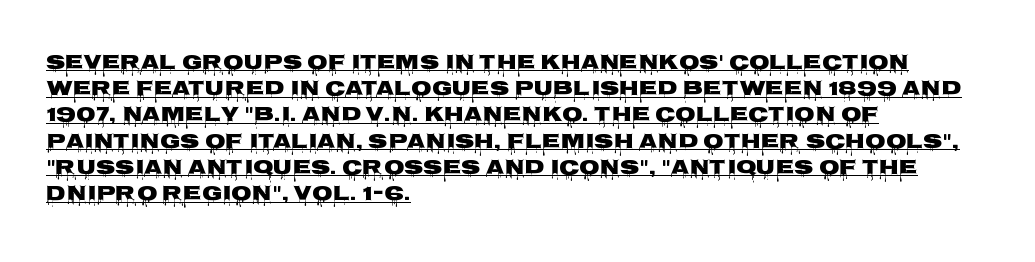
Thick stems and heavy bowls — unmistakably bold. This is the regular roman posture of the typeface. Every row of glyphs begins at an identical x-position on the left. In terms of leading, this rendering sits right in the middle.
